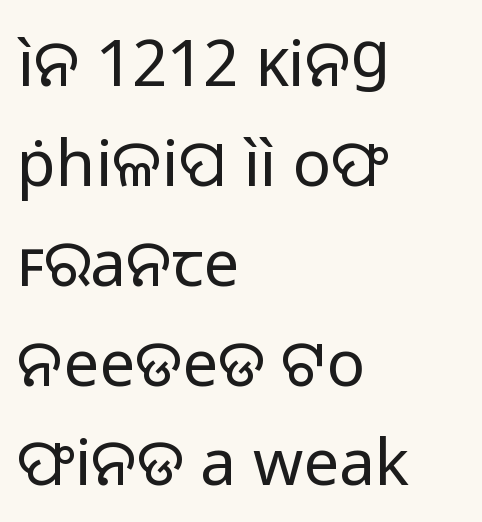
Q: Is the text bold? A: No.
Q: Is the text italic (slanted)? A: No, it is upright.
Q: Is the typeface a serif or a sans-serif typeface? A: Sans-serif.
Q: Is the text underlined? A: No.
Q: How is the paragraph aligned? A: Left-aligned.
Q: Is the spacing between letters normal or unusually wide? A: Normal.
Q: Is the spacing between lines tight, normal or loose? A: Normal.
Q: Width (condensed, normal, or wide)? A: Normal.
Q: Stroke contrast? A: Low.
Q: x-height? A: Medium.
Q: Monospaced? A: No.
